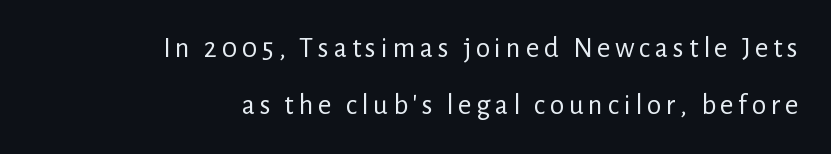
The image shows 29 px regular-weight sans-serif type, upright; set right-aligned, loose line spacing (1.97x), not underlined; low stroke contrast and a medium x-height.
